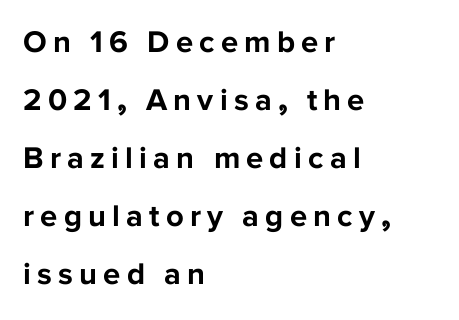
The image shows 31 px bold sans-serif type, upright; set left-aligned, line spacing 1.87x, unusually wide letter spacing (+0.2 em), not underlined; low stroke contrast and a medium x-height.
